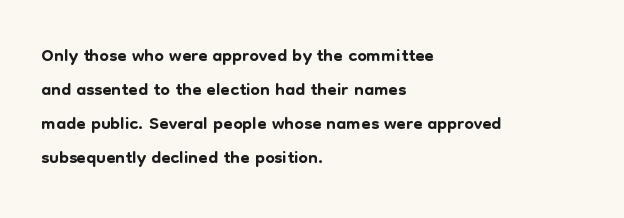
This sample uses plain, unmodified letter spacing. The setting favours the left margin, as ordinary paragraphs usually do. Does the lettering tilt? It doesn't — this is upright. Is there much room between lines? A standard amount, neither cramped nor airy.
